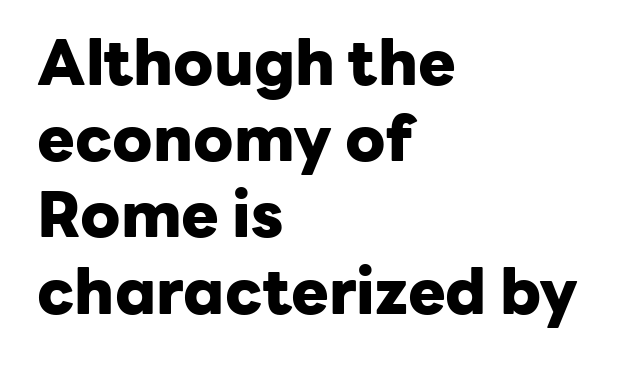
{"serif": "no", "italic": "no", "bold": "yes", "weight": "heavy", "width": "normal", "stroke_contrast": "low", "x_height": "medium", "monospaced": "no", "underline": "no", "align": "left", "line_spacing_ratio": 1.21, "letter_spacing": "normal", "letter_spacing_em": 0.0, "glyph_px": 63}
